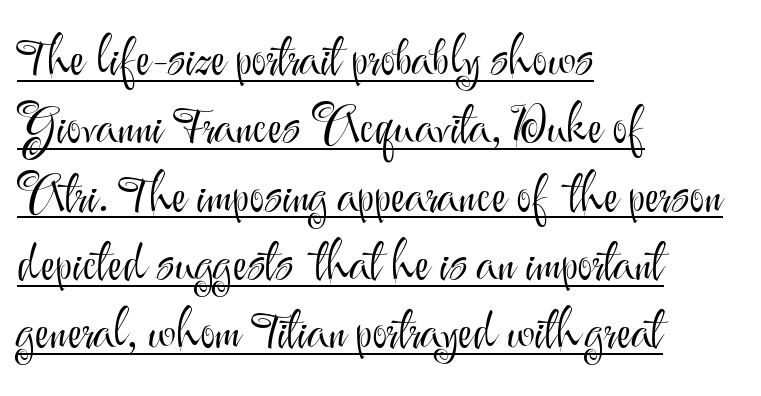
Q: Is the text bold? A: No.
Q: Is the typeface a serif or a sans-serif typeface? A: Sans-serif.
Q: Is the text underlined? A: Yes.
Q: How is the paragraph aligned? A: Left-aligned.
Q: Is the spacing between letters normal or unusually wide? A: Normal.
Q: Is the spacing between lines tight, normal or loose? A: Normal.
Q: Width (condensed, normal, or wide)? A: Normal.
Q: Stroke contrast? A: Medium.
Q: x-height? A: Small.
Q: Monospaced? A: No.
